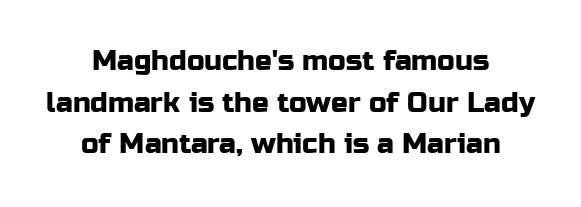
The face used here is a sans, in the tradition of grotesques and geometrics. Does the lettering tilt? It doesn't — this is upright. Words appear dense and cohesive because spacing is normal. A bare baseline throughout the passage. Spacing verdict: proportional, widths tailored to each character.
